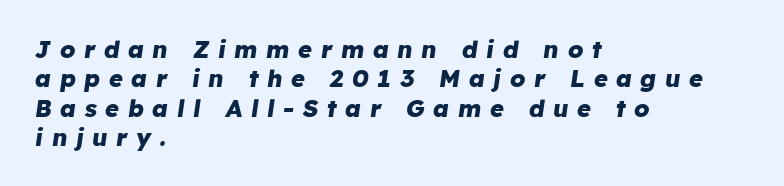
The image shows 24 px bold type, italic (leaning right); set left-aligned, line spacing 1.22x, unusually wide letter spacing (+0.35 em), not underlined.
